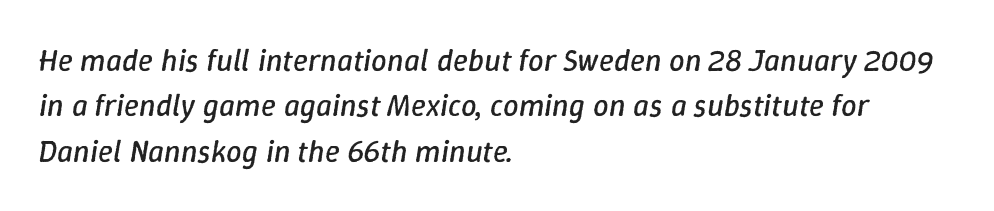
The image shows 31 px regular-weight type, italic (leaning right); set left-aligned, normal line spacing (1.46x), normal letter spacing, not underlined; low stroke contrast and a medium x-height.
